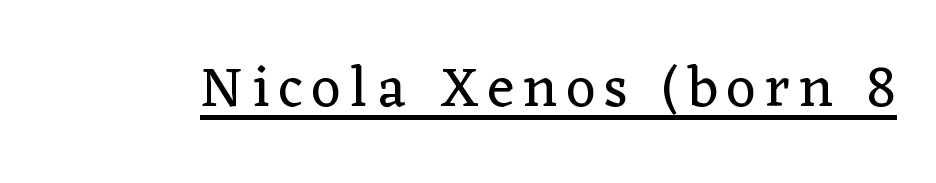
{"serif": "yes", "italic": "no", "bold": "no", "weight": "regular", "width": "normal", "stroke_contrast": "low", "x_height": "medium", "monospaced": "no", "underline": "yes", "glyph_px": 57}
